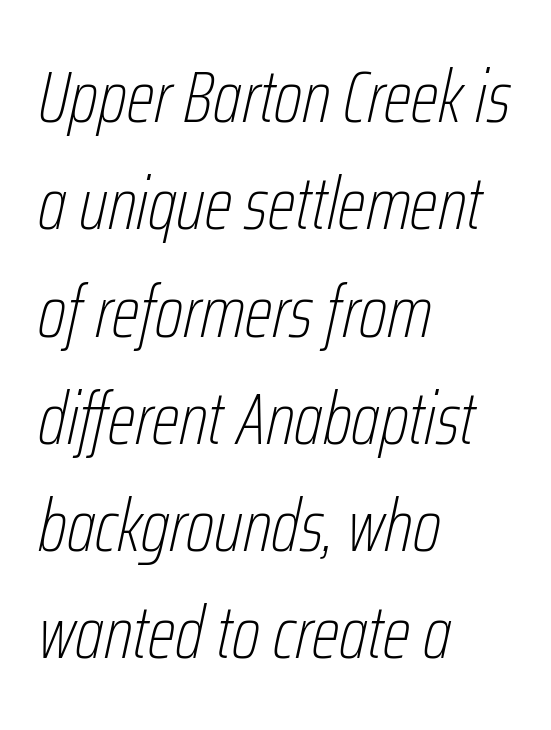
These lines are rendered in a variable-pitch font. The face looks like a standard text weight, possibly lighter. Caption: standard tracking, unaltered. Unmarked baselines from the first word to the last.
